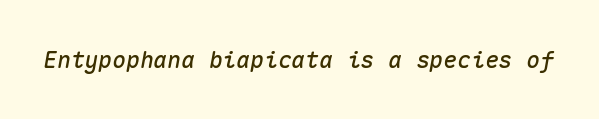
Decoration check: the copy has no underline. An italicized treatment has been applied to the whole sample. Each word holds together tightly as a unit, with standard inter-letter gaps.
